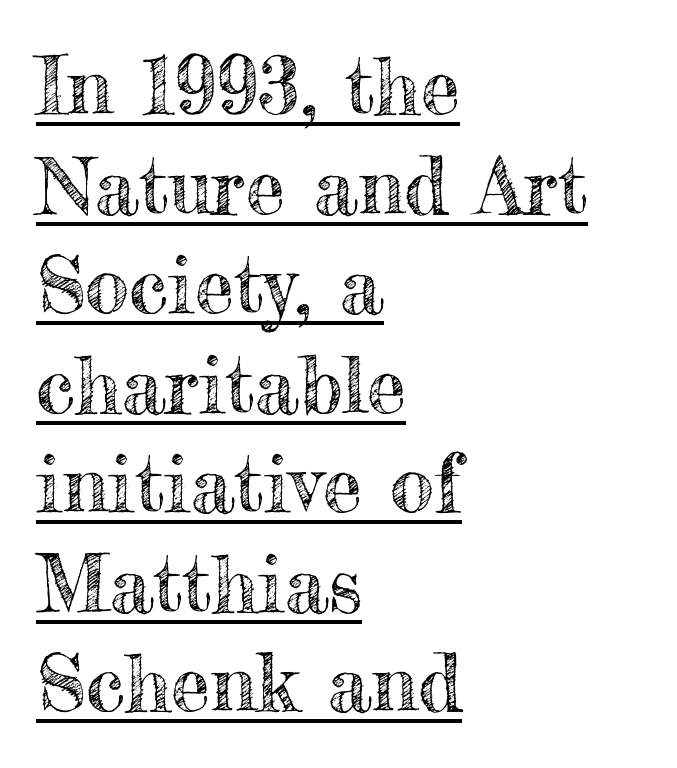
If you drew a line through each stem, it would be perfectly vertical. Somebody hit Ctrl+U on this one — the words are underlined. The passage shown is typed in a proportional face where columns would drift. Interline gaps are of average width in this sample.
